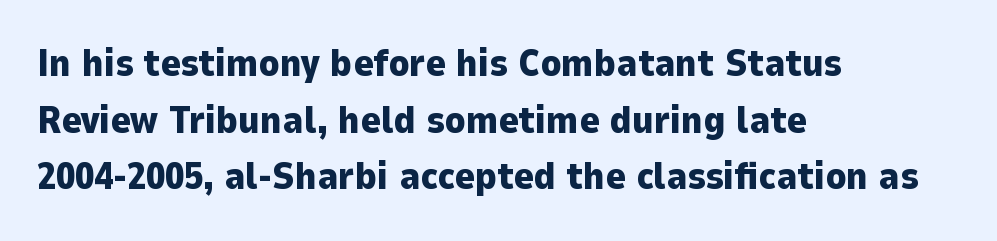
A typesetter would label this face a sans. Line starts are locked; line ends wander. Type without underlining. You could not count columns in this text — the font is proportionally spaced. Leading: standard. The typesetting leans heavy: a genuine bold.
